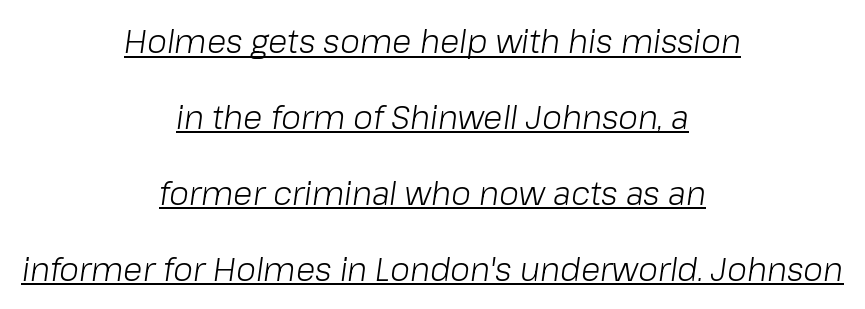
The specimen includes a rule beneath the text block's lines. Note the varied advance widths — an 'i' is clearly narrower than an 'm'. Think standard paragraph weight, or any step lighter than that. The lines in this sample share a center point and differ in where they start and stop.
